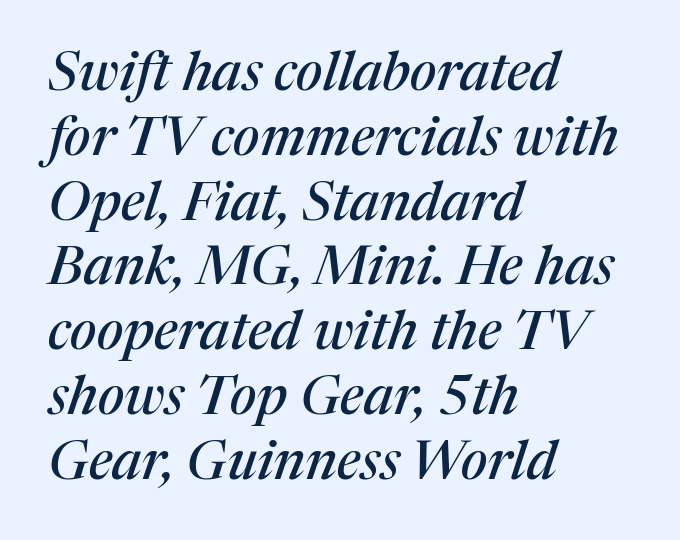
Regarding serifs, this sample has them. You can tell it's italic because the verticals aren't actually vertical. In CSS terms this would be text-align: left. The letters advance in unequal steps, a hallmark of proportional type. Has an underline been added? It has not.
